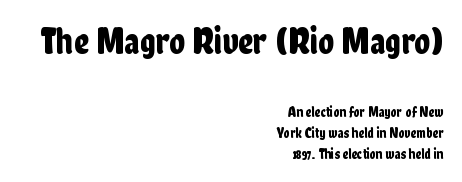
What stands out about the letter spacing? Nothing — it is the standard amount. Is there any slant? The stems are plumb. Horizontally, the lines are justified to the trailing edge only. The first block has been scaled up relative to the second. Type without underlining. No feet cap the strokes, marking this as sans-serif type.
